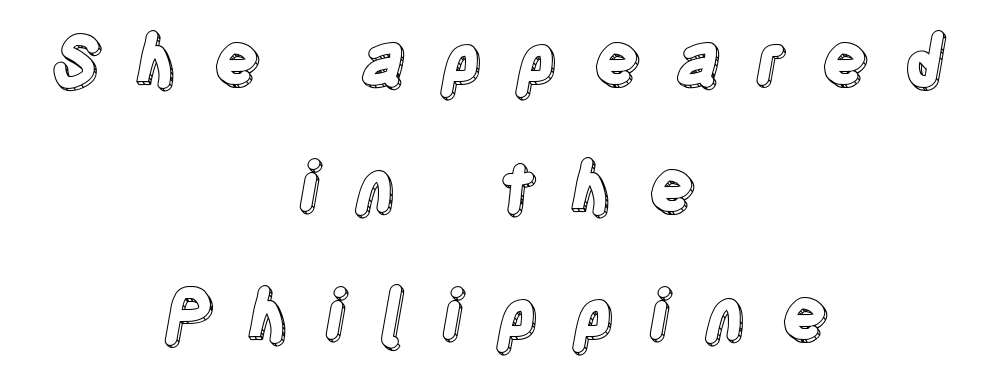
Q: Is the text italic (slanted)? A: Yes.
Q: Is the text underlined? A: No.
Q: How is the paragraph aligned? A: Centered.
Q: Is the spacing between letters normal or unusually wide? A: Unusually wide.
Q: Width (condensed, normal, or wide)? A: Condensed.
Q: x-height? A: Large.
Q: Monospaced? A: No.
